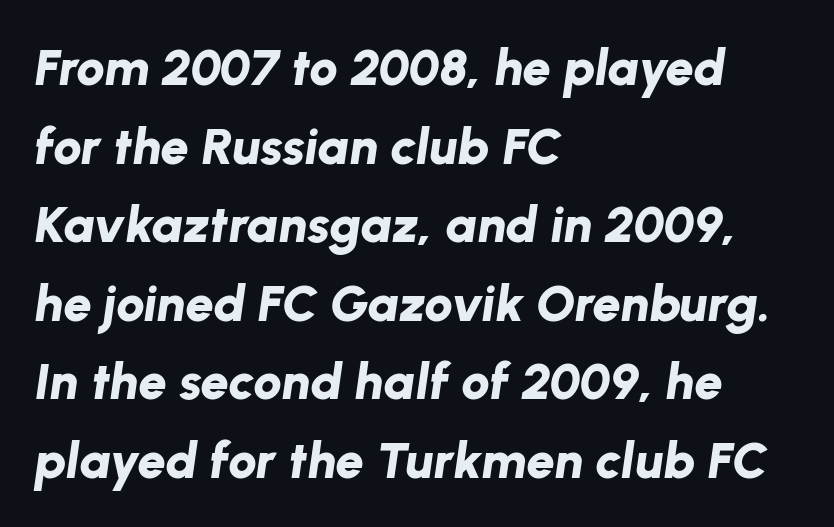
Q: Is the text bold? A: Yes.
Q: Is the text italic (slanted)? A: Yes, it leans right by about 8 degrees.
Q: Is the text underlined? A: No.
Q: How is the paragraph aligned? A: Left-aligned.
Q: Is the spacing between letters normal or unusually wide? A: Normal.
Q: Is the spacing between lines tight, normal or loose? A: Normal.
Q: Width (condensed, normal, or wide)? A: Normal.
Q: Stroke contrast? A: Low.
Q: x-height? A: Medium.
Q: Monospaced? A: No.
